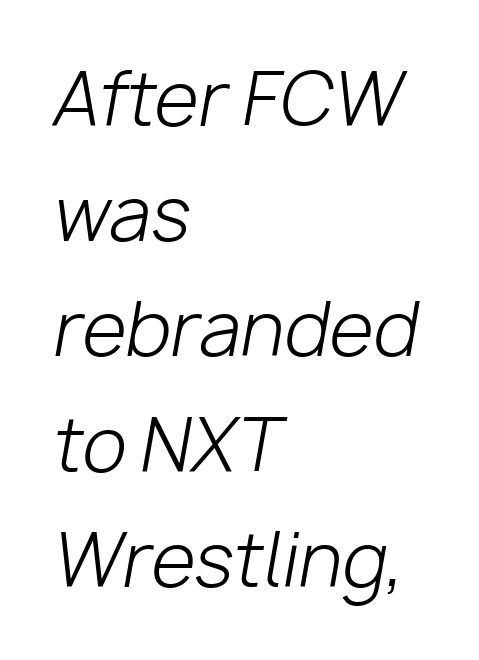
Q: Is the text bold? A: No.
Q: Is the text italic (slanted)? A: Yes, it leans right by about 10 degrees.
Q: Is the text underlined? A: No.
Q: How is the paragraph aligned? A: Left-aligned.
Q: Is the spacing between letters normal or unusually wide? A: Normal.
Q: Is the spacing between lines tight, normal or loose? A: Normal.
Q: Width (condensed, normal, or wide)? A: Normal.
Q: Stroke contrast? A: Low.
Q: x-height? A: Medium.
Q: Monospaced? A: No.
